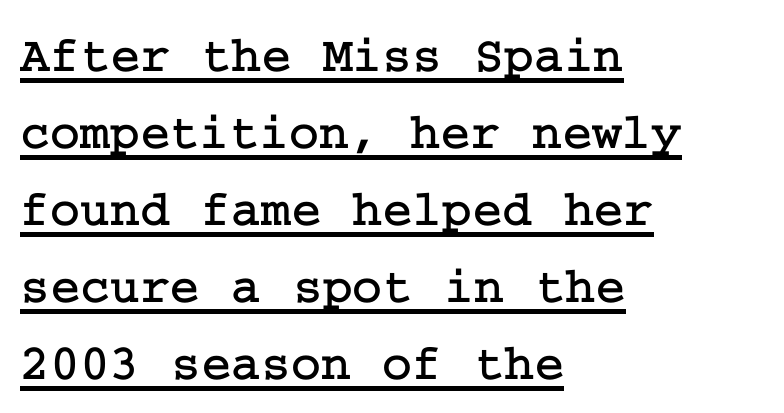
Q: Is the text italic (slanted)? A: No, it is upright.
Q: Is the typeface a serif or a sans-serif typeface? A: Serif.
Q: Is the text underlined? A: Yes.
Q: How is the paragraph aligned? A: Left-aligned.
Q: Is the spacing between letters normal or unusually wide? A: Normal.
Q: Is the spacing between lines tight, normal or loose? A: Normal.
Q: Width (condensed, normal, or wide)? A: Normal.
Q: Stroke contrast? A: Low.
Q: x-height? A: Medium.
